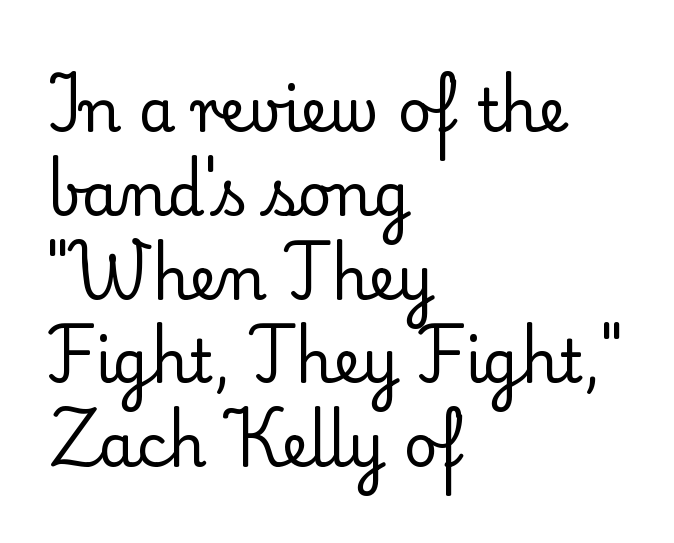
The image shows 59 px regular-weight serif type, upright; set left-aligned, normal line spacing (1.42x), normal letter spacing, not underlined; low stroke contrast and a small x-height.
